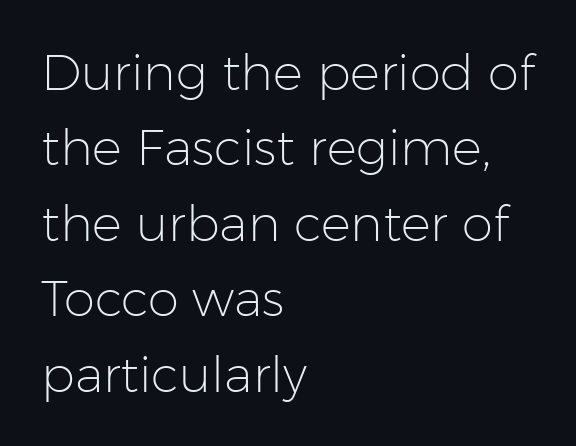
The words here are not underlined. Horizontally, the lines are justified to the leading edge only. Summary of vertical rhythm: regular, with standard interline spacing. These glyphs show unthickened strokes, regular width or finer.
